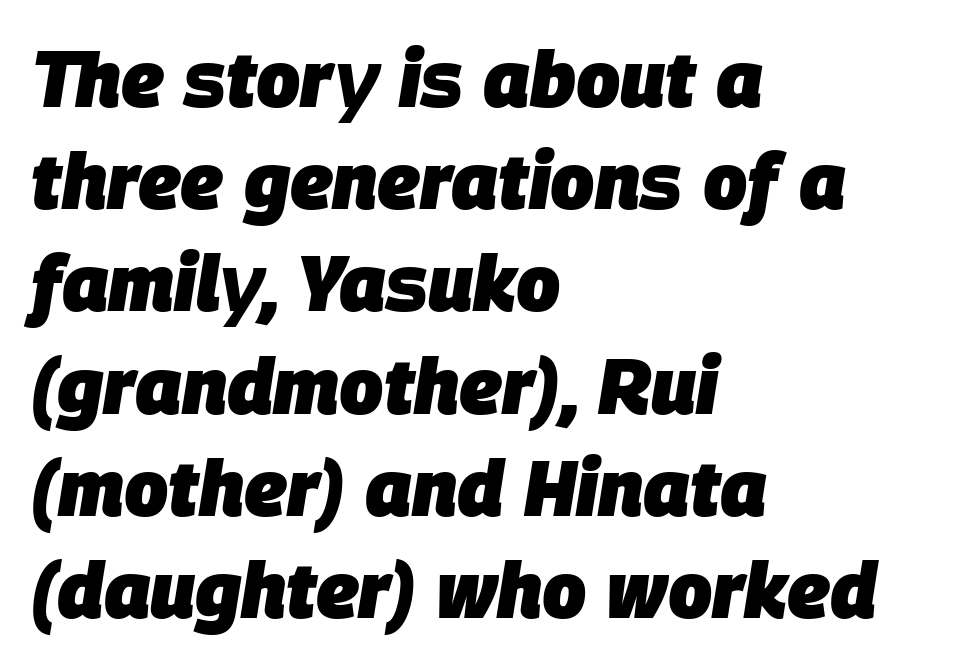
Stroke thickness is high; the sample reads as a true bold. The baseline area is clear. Is there much room between lines? A standard amount, neither cramped nor airy. These lines are set flush left with a ragged right edge. Slanted lettering throughout.
